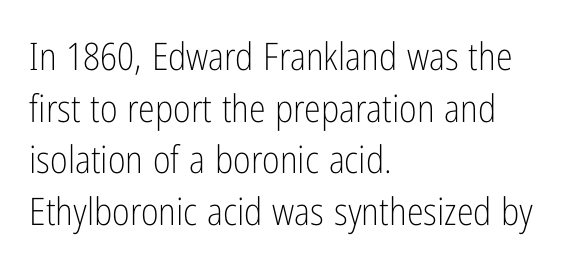
Q: Is the text bold? A: No.
Q: Is the text italic (slanted)? A: No, it is upright.
Q: Is the typeface a serif or a sans-serif typeface? A: Sans-serif.
Q: Is the text underlined? A: No.
Q: How is the paragraph aligned? A: Left-aligned.
Q: Is the spacing between letters normal or unusually wide? A: Normal.
Q: Is the spacing between lines tight, normal or loose? A: Normal.
Q: Width (condensed, normal, or wide)? A: Condensed.
Q: Stroke contrast? A: Low.
Q: x-height? A: Medium.
Q: Monospaced? A: No.
